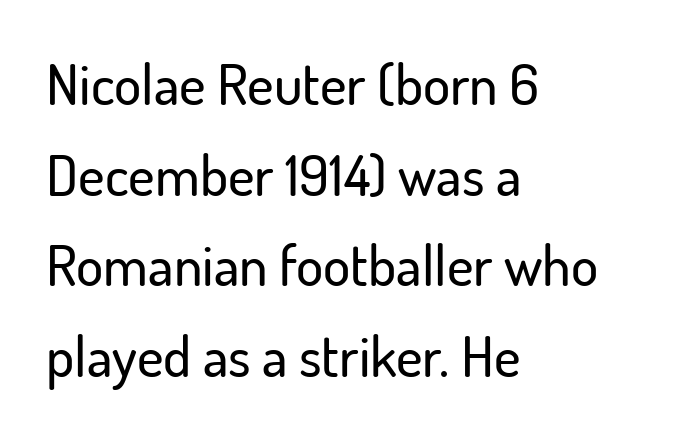
{"serif": "no", "italic": "no", "width": "normal", "stroke_contrast": "low", "x_height": "small", "monospaced": "no", "underline": "no", "align": "left", "line_spacing": "normal", "line_spacing_ratio": 1.59, "letter_spacing": "normal", "letter_spacing_em": 0.0, "glyph_px": 57}
